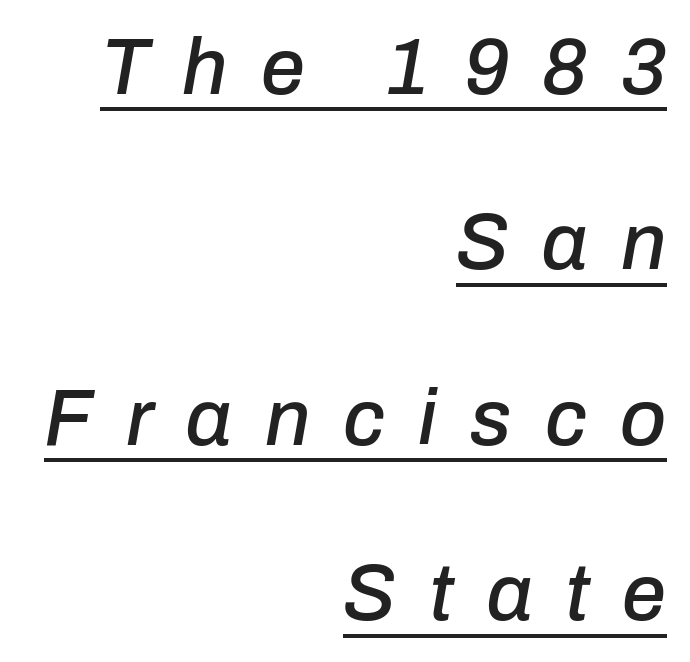
In terms of posture, this sample is oblique. Right-aligned paragraph, ragged on the left. Does the leading feel generous? Absolutely, it's lavish. The face used here is rendered with a markedly widened letterfit.
